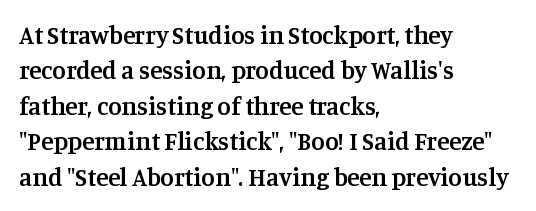
Q: Is the text bold? A: Semi-bold.
Q: Is the text italic (slanted)? A: No, it is upright.
Q: Is the text underlined? A: No.
Q: How is the paragraph aligned? A: Left-aligned.
Q: Is the spacing between letters normal or unusually wide? A: Normal.
Q: Is the spacing between lines tight, normal or loose? A: Normal.
